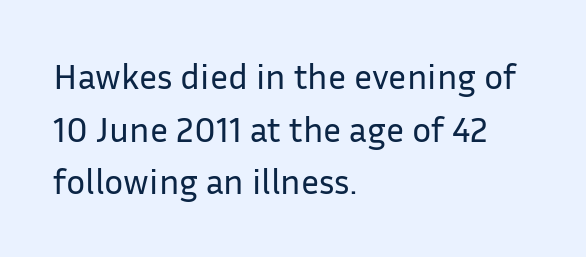
Is there much room between lines? A standard amount, neither cramped nor airy. Reading down the block, your eye returns to a fixed left position each line. The type family on display is of the sans-serif kind. A typesetter would call this zero additional tracking.
